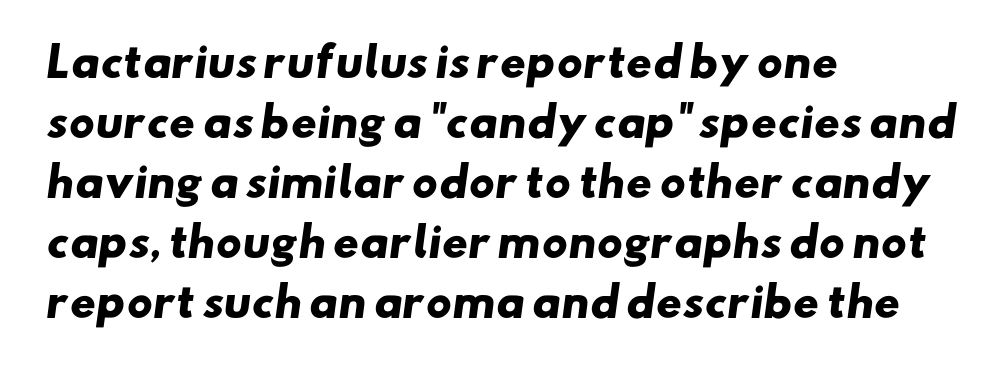
{"serif": "no", "bold": "yes", "weight": "heavy", "width": "wide", "stroke_contrast": "low", "x_height": "small", "monospaced": "no", "underline": "no", "align": "left", "line_spacing": "normal", "line_spacing_ratio": 1.5, "letter_spacing": "normal", "letter_spacing_em": 0.0, "glyph_px": 40}
